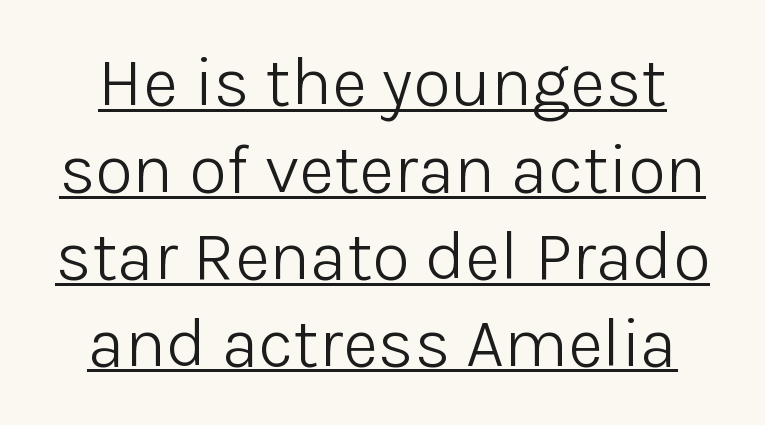
Q: Is the text bold? A: No.
Q: Is the text italic (slanted)? A: No, it is upright.
Q: Is the typeface a serif or a sans-serif typeface? A: Sans-serif.
Q: Is the text underlined? A: Yes.
Q: Is the spacing between letters normal or unusually wide? A: Normal.
Q: Is the spacing between lines tight, normal or loose? A: Normal.
Q: Width (condensed, normal, or wide)? A: Normal.
Q: Stroke contrast? A: Low.
Q: x-height? A: Medium.
Q: Monospaced? A: No.
